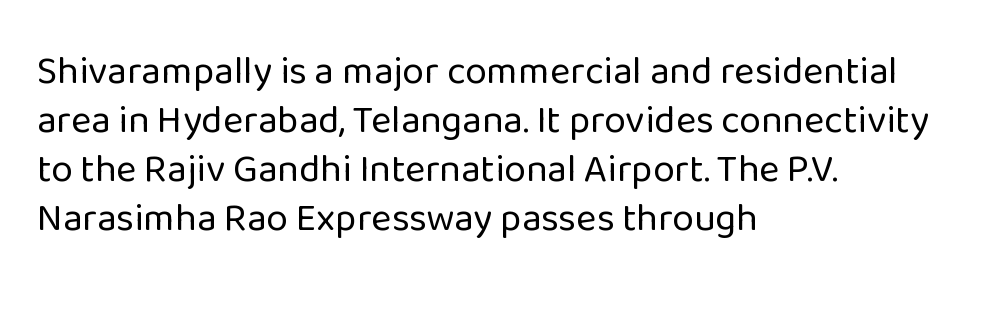
{"serif": "no", "italic": "no", "bold": "no", "weight": "regular", "width": "normal", "stroke_contrast": "low", "x_height": "medium", "monospaced": "no", "underline": "no", "align": "left", "line_spacing": "normal", "line_spacing_ratio": 1.26, "letter_spacing": "normal", "letter_spacing_em": 0.0, "glyph_px": 39}
